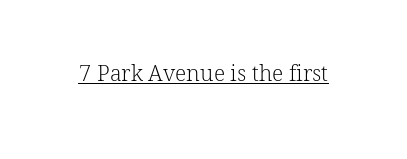
The image shows 22 px text type, upright; set normal letter spacing, underlined.
